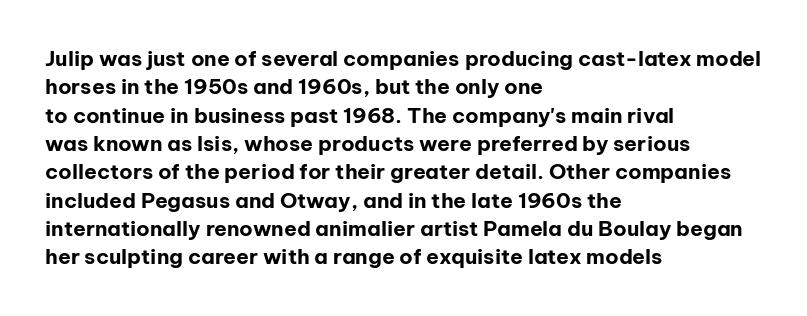
{"italic": "no", "bold": "yes", "underline": "no", "align": "left", "line_spacing": "normal", "line_spacing_ratio": 1.35, "letter_spacing": "normal", "letter_spacing_em": 0.0, "glyph_px": 21}
